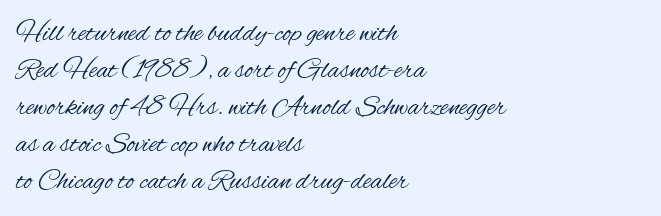
{"serif": "no", "bold": "no", "weight": "regular", "width": "condensed", "stroke_contrast": "medium", "x_height": "small", "monospaced": "no", "underline": "no", "align": "left", "line_spacing": "normal", "line_spacing_ratio": 1.32, "letter_spacing": "normal", "letter_spacing_em": 0.0, "glyph_px": 28}
